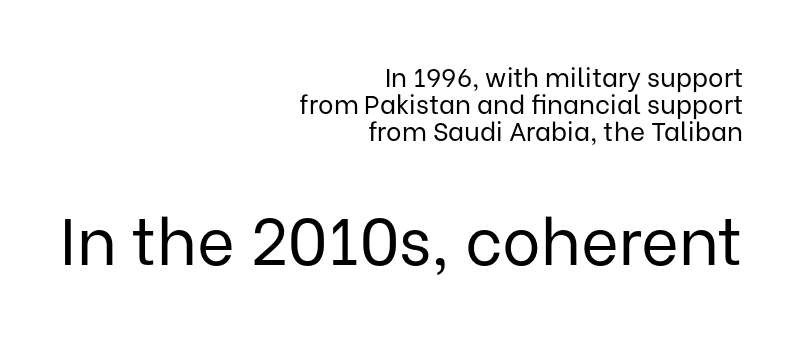
{"serif": "no", "italic": "no", "bold": "no", "weight": "regular", "width": "normal", "stroke_contrast": "low", "x_height": "medium", "monospaced": "no", "underline": "no", "align": "right", "line_spacing": "tight", "line_spacing_ratio": 1.03, "letter_spacing": "normal", "letter_spacing_em": 0.0, "larger_block": "second", "size_ratio": 2.5, "glyph_px": 65}
